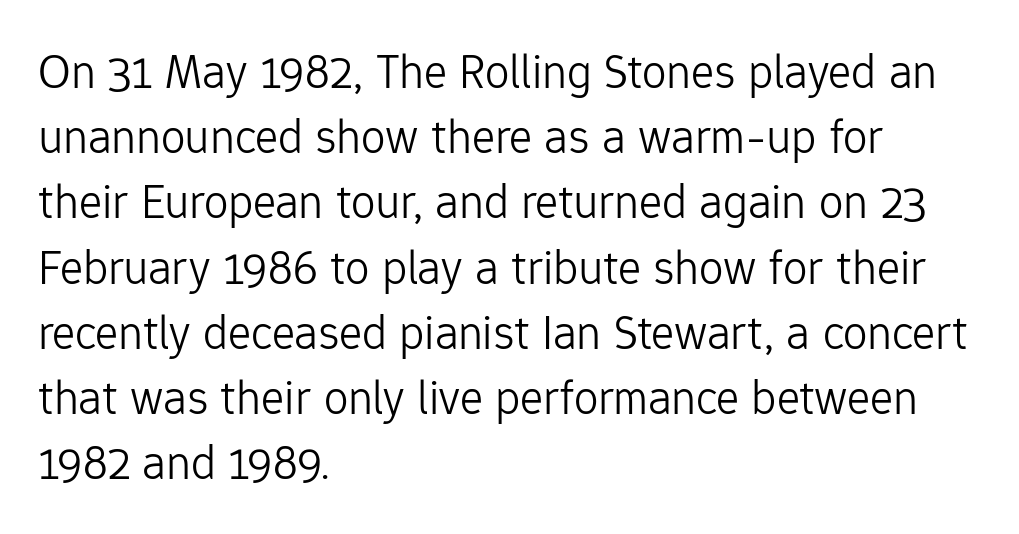
Q: Is the text bold? A: No.
Q: Is the text italic (slanted)? A: No, it is upright.
Q: Is the typeface a serif or a sans-serif typeface? A: Sans-serif.
Q: Is the text underlined? A: No.
Q: How is the paragraph aligned? A: Left-aligned.
Q: Is the spacing between letters normal or unusually wide? A: Normal.
Q: Is the spacing between lines tight, normal or loose? A: Normal.
Q: Width (condensed, normal, or wide)? A: Normal.
Q: Stroke contrast? A: Low.
Q: x-height? A: Medium.
Q: Monospaced? A: No.
